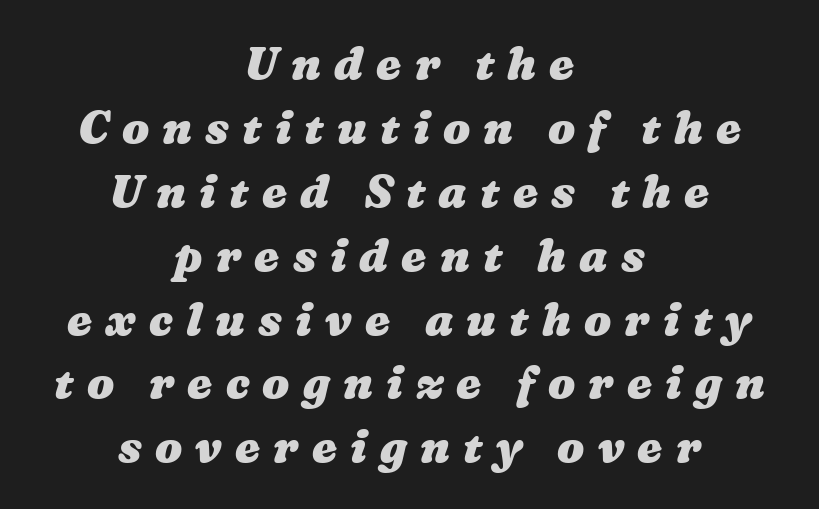
If you measured baseline to baseline, you'd find a middling distance. Someone cranked the tracking dial way up on this one. Do the characters align in a grid? No, the font is proportional. Teacher's note: observe the equal gaps on both sides — that is centered alignment. Just letters on the line, the space beneath them empty.
